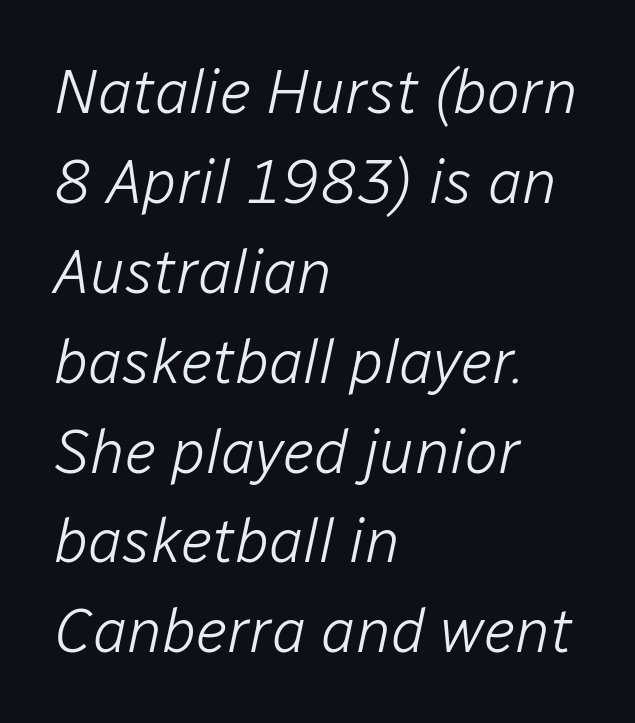
{"italic": "yes", "lean": "right", "slant_degrees": 12, "bold": "no", "weight": "light", "width": "normal", "stroke_contrast": "low", "x_height": "medium", "monospaced": "no", "underline": "no", "align": "left", "line_spacing": "normal", "line_spacing_ratio": 1.45, "letter_spacing": "normal", "letter_spacing_em": 0.0, "glyph_px": 62}
